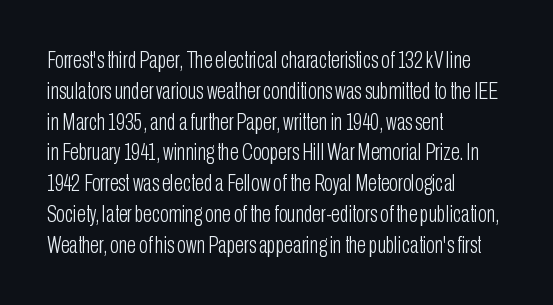
Descenders are the only things crossing below the line. The font sits on the lighter half of the weight spectrum, regular included. Does the copy run flush right? No — it runs flush left. Vertically, the passage feels balanced, rows spaced as you'd expect.
